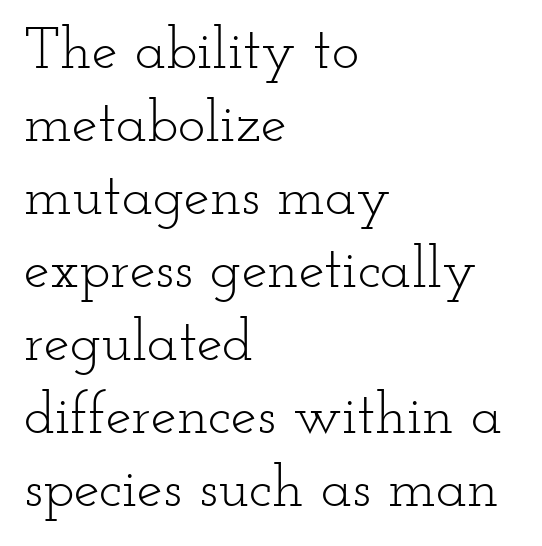
{"serif": "yes", "italic": "no", "bold": "no", "weight": "light", "width": "wide", "stroke_contrast": "low", "x_height": "small", "monospaced": "no", "underline": "no", "align": "left", "line_spacing": "normal", "line_spacing_ratio": 1.26, "letter_spacing": "normal", "letter_spacing_em": 0.0, "glyph_px": 58}
